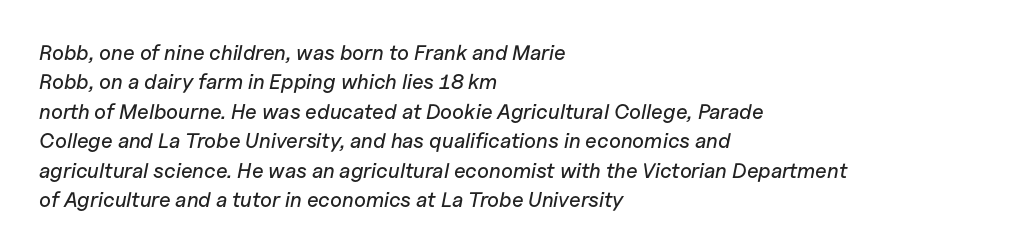
{"italic": "yes", "lean": "right", "slant_degrees": 11, "underline": "no", "align": "left", "line_spacing": "normal", "line_spacing_ratio": 1.4, "letter_spacing": "normal", "letter_spacing_em": 0.0, "glyph_px": 21}
